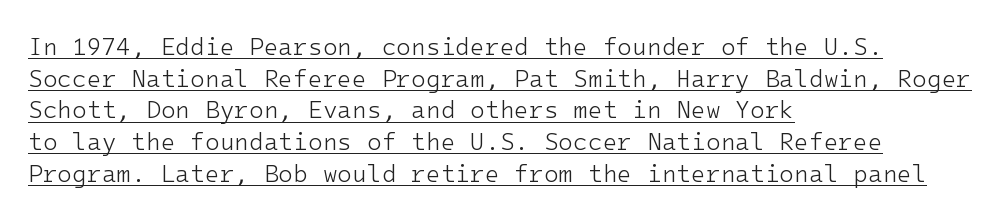
Spacing between characters is what you'd get straight out of the box. Reading down the column, the eye jumps a familiar distance to each next line. Students, observe the line beneath the letters — that is underlining. The weight would be labelled regular, book, light, or lighter still. The passage is arranged the way most books set body copy — flush left.
